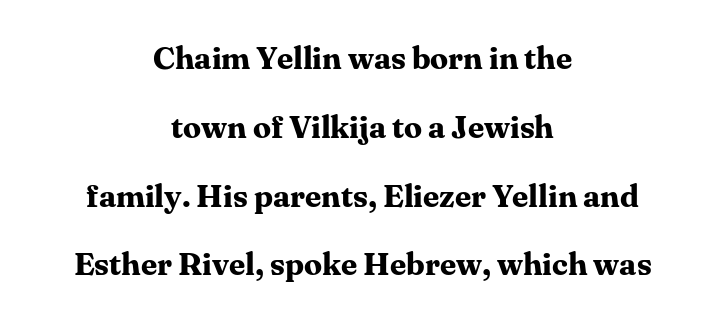
Does the type have serifs? Yes, each stem ends in a small foot. Style check: upright. Nobody touched the tracking dial on this one. In terms of leading, this rendering errs on the spacious side. Check under the words: just untouched page. Is the type bold? Yes — the strokes are clearly thick and heavy.
